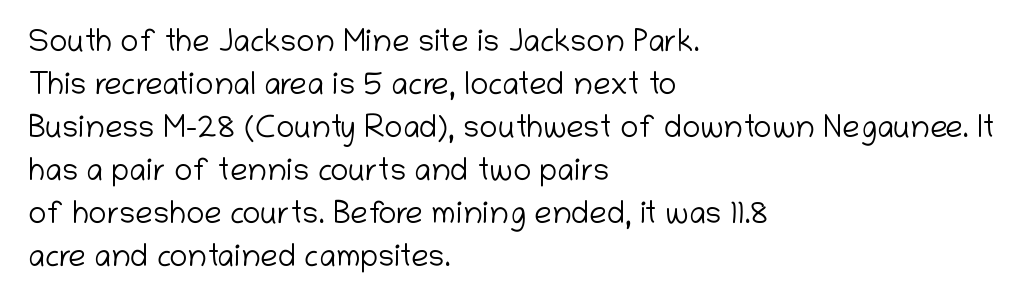
The image shows 31 px light sans-serif type, upright; set left-aligned, normal line spacing (1.39x), normal letter spacing, not underlined; low stroke contrast and a medium x-height.
